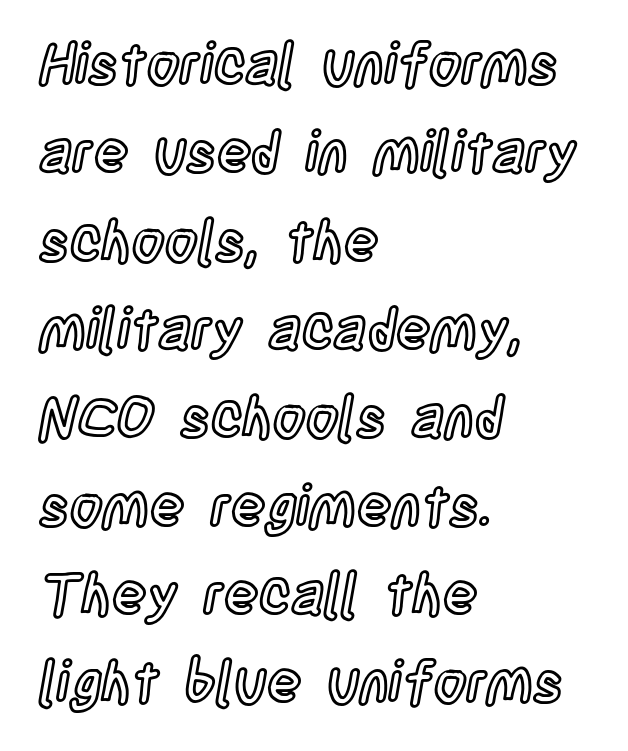
{"width": "condensed", "x_height": "large", "monospaced": "no", "underline": "no", "align": "left", "line_spacing": "normal", "line_spacing_ratio": 1.55, "letter_spacing": "normal", "letter_spacing_em": 0.0, "glyph_px": 57}
